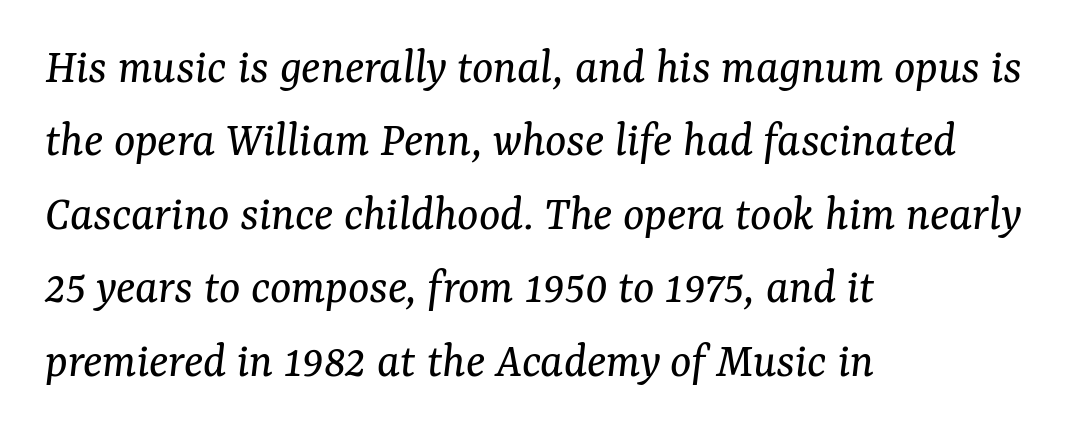
{"serif": "yes", "italic": "yes", "lean": "right", "slant_degrees": 7, "bold": "no", "weight": "regular", "width": "normal", "stroke_contrast": "medium", "x_height": "medium", "monospaced": "no", "underline": "no", "align": "left", "line_spacing": "normal", "line_spacing_ratio": 1.47, "letter_spacing": "normal", "letter_spacing_em": 0.0, "glyph_px": 50}
